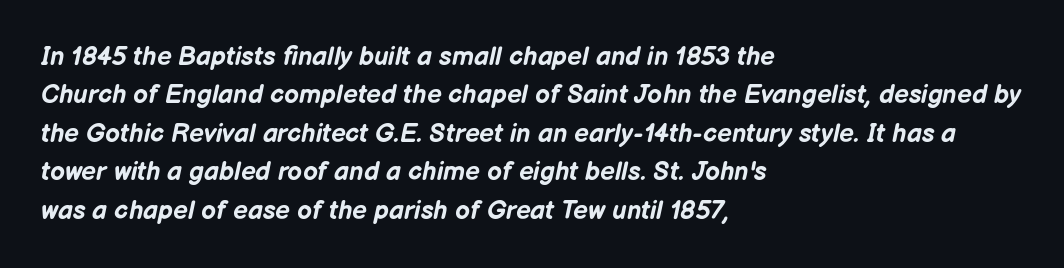
Q: Is the text bold? A: Yes.
Q: Is the text italic (slanted)? A: Yes, it leans right by about 12 degrees.
Q: Is the text underlined? A: No.
Q: How is the paragraph aligned? A: Left-aligned.
Q: Is the spacing between letters normal or unusually wide? A: Normal.
Q: Is the spacing between lines tight, normal or loose? A: Normal.
